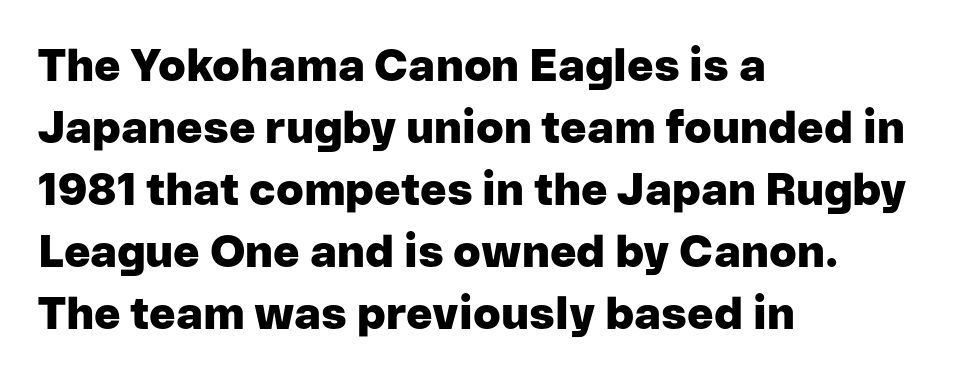
A typesetter would call this leading conventional body-copy spacing. Clear beneath every line of the passage. Is the type bold? Yes — the strokes are clearly thick and heavy. This sample uses a sans-serif face. The letters sit at their default tracking, neither squeezed nor spread.
